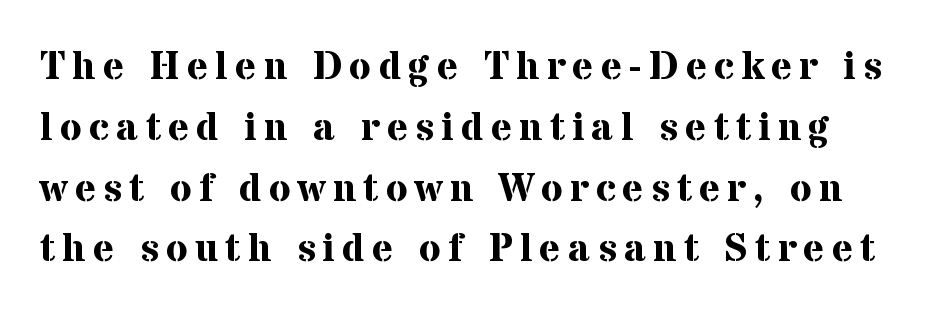
These words are printed bold, with thick strokes throughout. Leading: standard. The string is rendered with underlining switched off. In terms of letterform style, serifs are clearly present. Spacing verdict: proportional, widths tailored to each character. Tall strokes in this sample are plumb rather than angled.
